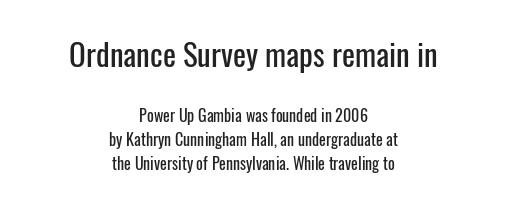
Typesetter's note — upper block bumped up in size, lower block left smaller. The gap between lines stays unmarked. Default kerning and tracking; the words read as compact shapes. The glyphs in this specimen are sans serif. Is this a fixed-width face? No — the glyphs have proportional, varying widths.
